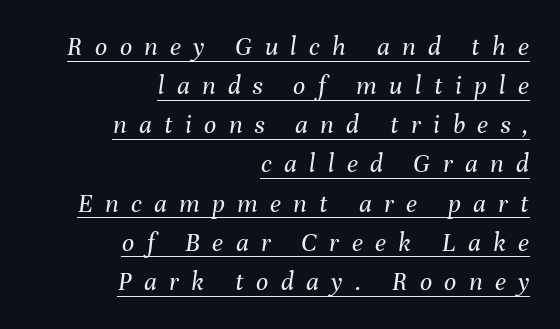
The image shows 27 px text type, italic (leaning right); set right-aligned, normal line spacing (1.45x), unusually wide letter spacing (+0.46 em), underlined.
